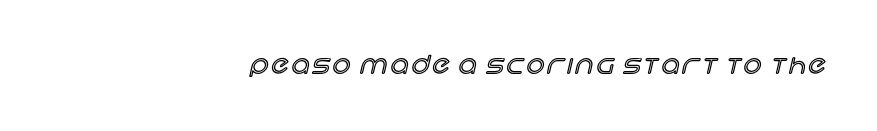
{"underline": "no", "align": "right", "glyph_px": 25}
